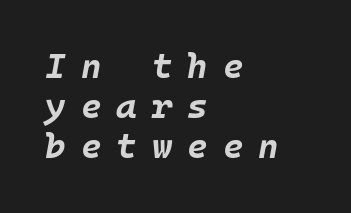
{"italic": "yes", "lean": "right", "slant_degrees": 10, "bold": "yes", "weight": "bold", "width": "normal", "stroke_contrast": "low", "x_height": "large", "underline": "no", "align": "left", "line_spacing": "tight", "line_spacing_ratio": 1.15, "letter_spacing": "wide", "letter_spacing_em": 0.43, "glyph_px": 35}
